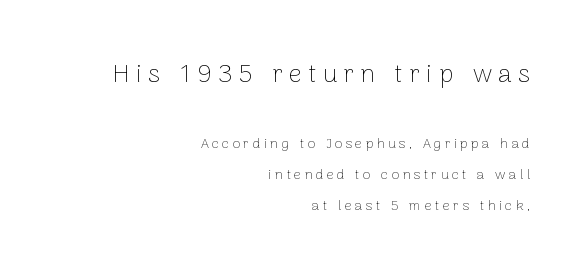
The tracking jumps out immediately: characters are airy and widely separated. This sample is right-justified, so line beginnings fall wherever the words allow. Whoever set this made the first block the dominant, larger element. Honestly, the rows look like they've been pulled way apart. You can tell it's not italic because the verticals are truly vertical.
